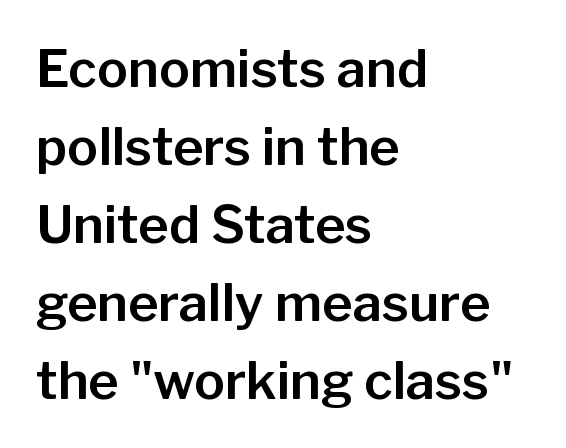
The image shows 52 px sans-serif type, upright; set left-aligned, normal line spacing (1.5x), normal letter spacing, not underlined; low stroke contrast and a medium x-height.
